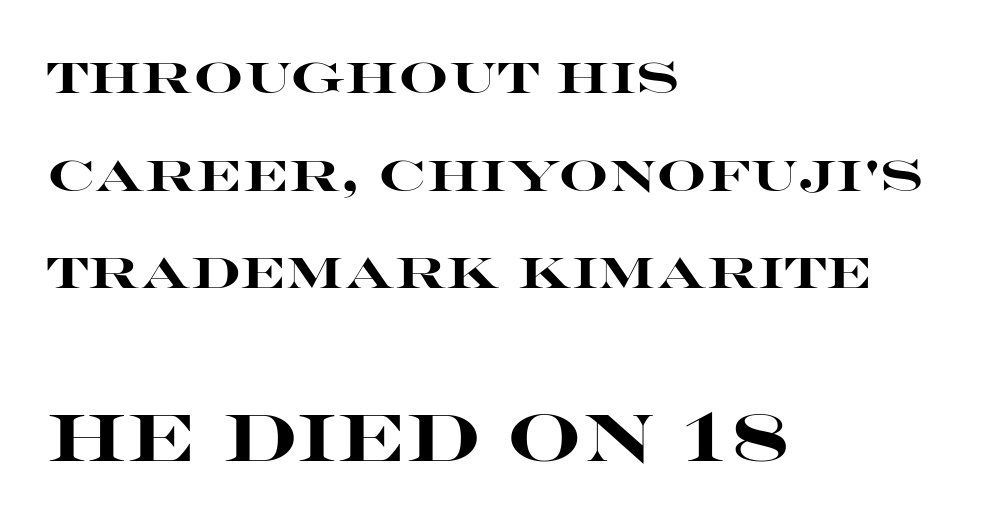
Q: Is the text bold? A: Yes.
Q: Is the text italic (slanted)? A: No, it is upright.
Q: Is the typeface a serif or a sans-serif typeface? A: Serif.
Q: Is the text underlined? A: No.
Q: How is the paragraph aligned? A: Left-aligned.
Q: Is the spacing between letters normal or unusually wide? A: Normal.
Q: Is the spacing between lines tight, normal or loose? A: Loose.
Q: Which block of text is set in a larger size, the first (top) or the second (bottom)? A: The second (bottom) one.
Q: Width (condensed, normal, or wide)? A: Wide.
Q: Stroke contrast? A: High.
Q: x-height? A: Large.
Q: Monospaced? A: No.
